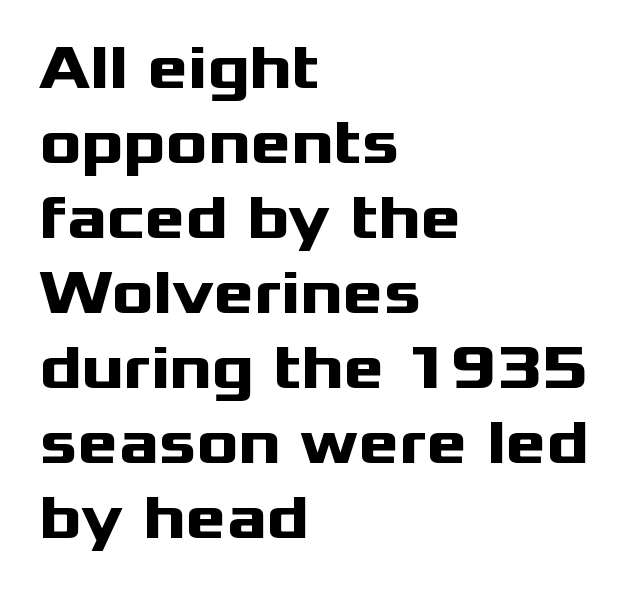
{"serif": "no", "italic": "no", "bold": "yes", "weight": "heavy", "width": "wide", "stroke_contrast": "medium", "x_height": "medium", "monospaced": "no", "underline": "no", "align": "left", "line_spacing_ratio": 1.21, "letter_spacing": "normal", "letter_spacing_em": 0.0, "glyph_px": 62}
